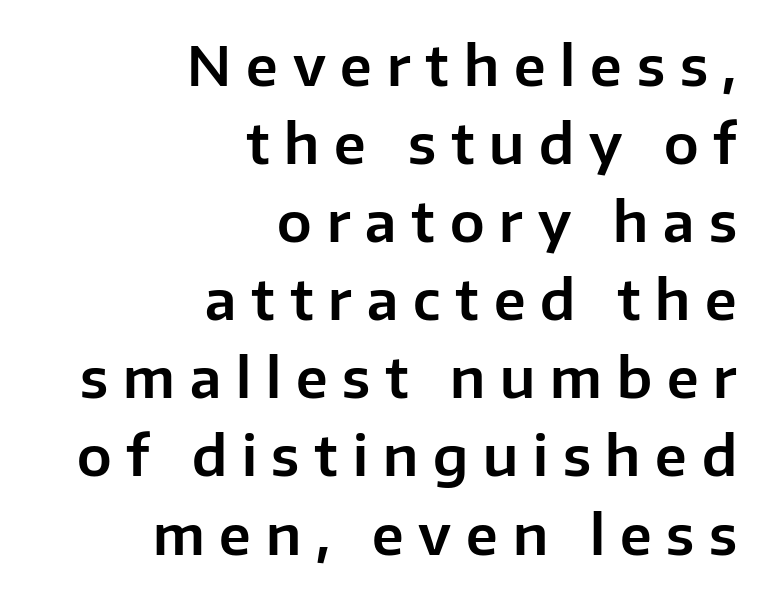
{"serif": "no", "italic": "no", "width": "normal", "stroke_contrast": "low", "x_height": "medium", "monospaced": "no", "underline": "no", "align": "right", "line_spacing": "normal", "line_spacing_ratio": 1.42, "letter_spacing": "wide", "letter_spacing_em": 0.27, "glyph_px": 55}
